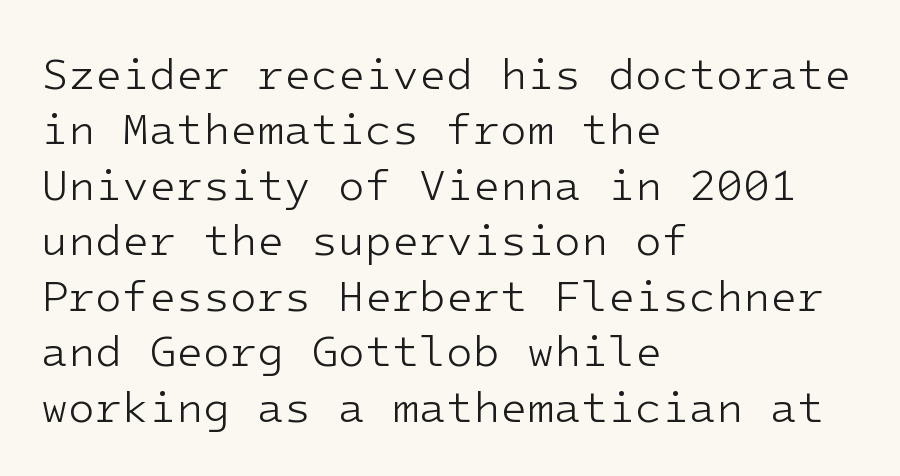
Q: Is the text bold? A: No.
Q: Is the text italic (slanted)? A: No, it is upright.
Q: Is the typeface a serif or a sans-serif typeface? A: Sans-serif.
Q: Is the text underlined? A: No.
Q: How is the paragraph aligned? A: Left-aligned.
Q: Is the spacing between letters normal or unusually wide? A: Normal.
Q: Is the spacing between lines tight, normal or loose? A: Normal.
Q: Width (condensed, normal, or wide)? A: Normal.
Q: Stroke contrast? A: Low.
Q: x-height? A: Medium.
Q: Monospaced? A: Yes.
